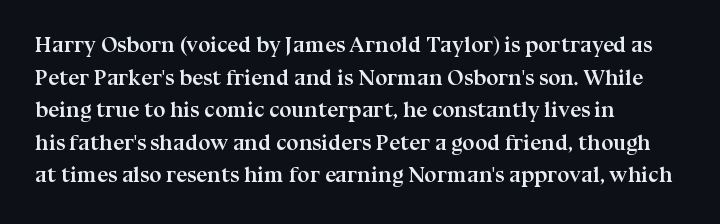
{"italic": "no", "bold": "yes", "underline": "no", "align": "left", "line_spacing": "normal", "line_spacing_ratio": 1.48, "letter_spacing": "normal", "letter_spacing_em": 0.0, "glyph_px": 22}
